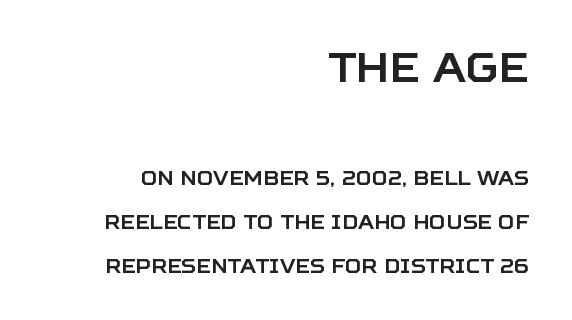
Typeset ragged left — the right edge is the straight one. Rows of type keep a wide berth in the vertical direction. These lines were composed using upright roman letters. Compared with typical body copy, the letter spacing here is the same.
